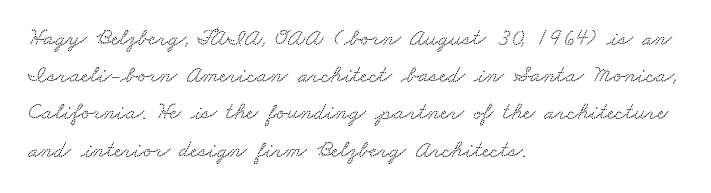
{"underline": "no", "align": "left", "line_spacing": "normal", "line_spacing_ratio": 1.55, "letter_spacing": "normal", "letter_spacing_em": 0.0, "glyph_px": 24}
